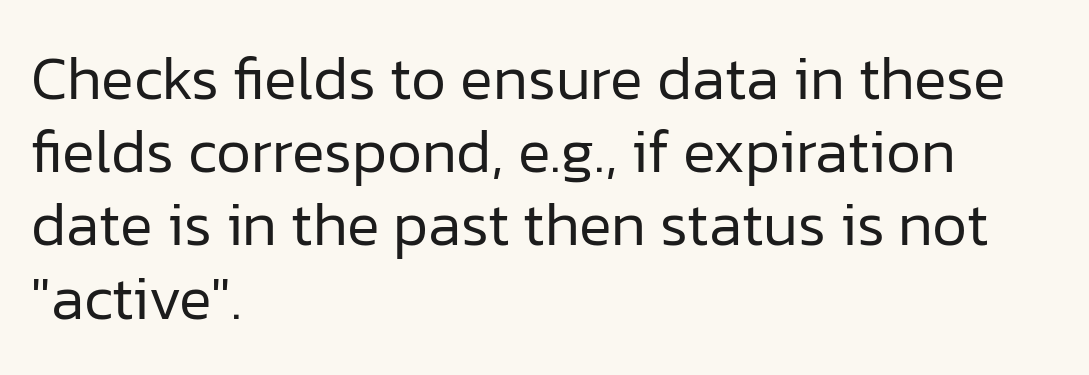
{"serif": "no", "italic": "no", "bold": "no", "weight": "regular", "width": "normal", "stroke_contrast": "low", "x_height": "medium", "monospaced": "no", "underline": "no", "align": "left", "line_spacing_ratio": 1.2, "letter_spacing": "normal", "letter_spacing_em": 0.0, "glyph_px": 61}
